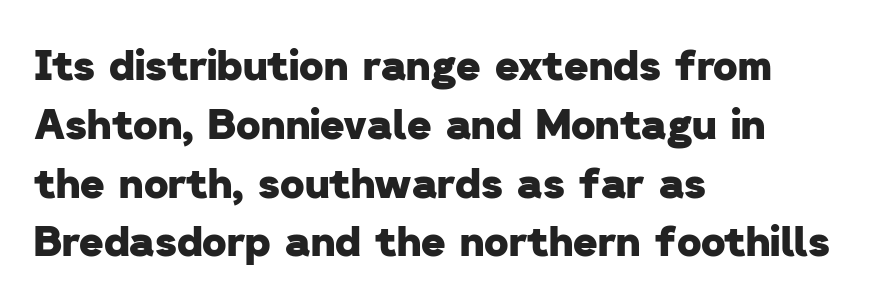
This rendering features lettering with no underline. In terms of letterform style, serifs are entirely absent. Do the characters align in a grid? No, the font is proportional. The rows are spaced the way most documents space them. Letter spacing: default. A full-strength bold gives these letters their thick strokes.
